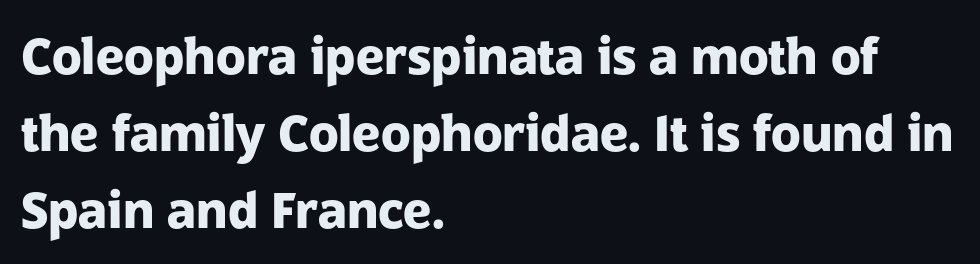
The rendering anchors every line to the left-hand side. This sample has the flowing, uneven cadence of proportional lettering. These lines keep a tight, regular rhythm from letter to letter. The strip under each line holds only bare page. Each new line begins a customary step beneath the previous one. Stroke terminals: plain, sans-serif.
